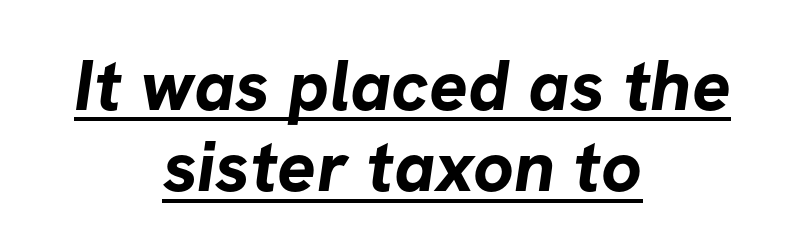
{"serif": "no", "bold": "yes", "weight": "bold", "width": "normal", "stroke_contrast": "low", "x_height": "medium", "monospaced": "no", "underline": "yes", "align": "center", "line_spacing": "tight", "line_spacing_ratio": 1.13, "letter_spacing": "normal", "letter_spacing_em": 0.0, "glyph_px": 72}
